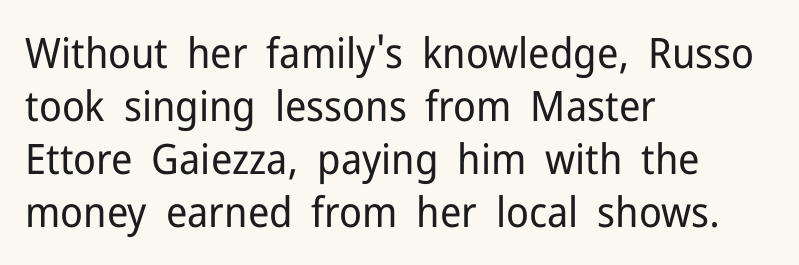
{"serif": "no", "italic": "no", "bold": "no", "weight": "regular", "width": "normal", "stroke_contrast": "low", "x_height": "medium", "monospaced": "no", "underline": "no", "align": "left", "line_spacing": "normal", "line_spacing_ratio": 1.26, "letter_spacing": "normal", "letter_spacing_em": 0.0, "glyph_px": 42}
